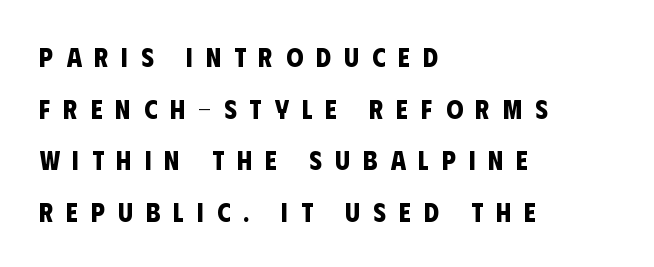
{"bold": "yes", "underline": "no", "align": "left", "line_spacing": "loose", "line_spacing_ratio": 1.91, "letter_spacing": "wide", "letter_spacing_em": 0.48, "glyph_px": 27}
